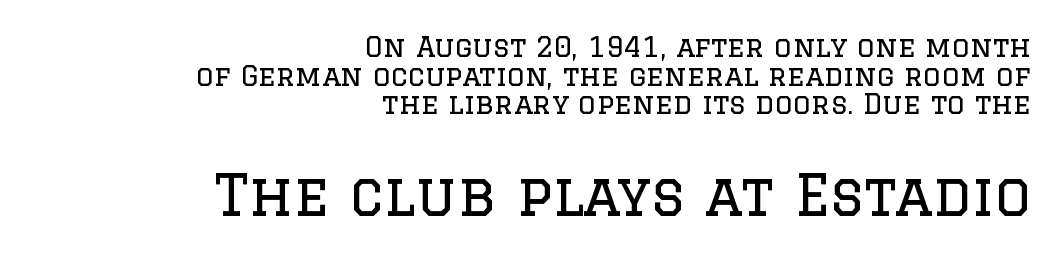
Q: Is the text bold? A: No.
Q: Is the text italic (slanted)? A: No, it is upright.
Q: Is the typeface a serif or a sans-serif typeface? A: Serif.
Q: Is the text underlined? A: No.
Q: How is the paragraph aligned? A: Right-aligned.
Q: Is the spacing between letters normal or unusually wide? A: Normal.
Q: Is the spacing between lines tight, normal or loose? A: Tight.
Q: Which block of text is set in a larger size, the first (top) or the second (bottom)? A: The second (bottom) one.
Q: Width (condensed, normal, or wide)? A: Normal.
Q: Stroke contrast? A: Low.
Q: x-height? A: Large.
Q: Monospaced? A: No.
